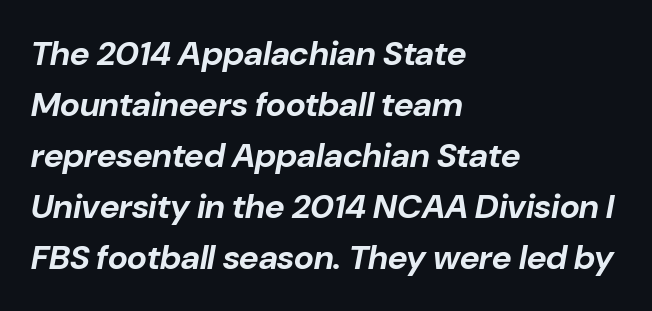
The baseline area is clear. Visually the block forms a straight wall on the left and a jagged coastline on the right. Rows of type keep a routine distance in the vertical direction. You could call the tracking neutral — neither tight nor loose.
